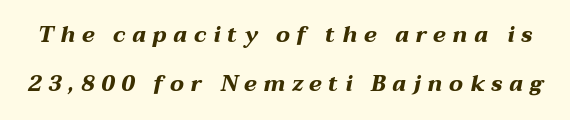
The rendering applies a slant to the glyphs. Students, observe: this is what heavily led, spacious text looks like. Heft: maximum for text — a bold. Display-style spreading of the glyphs; the letterfit is very open. Underline: absent.
